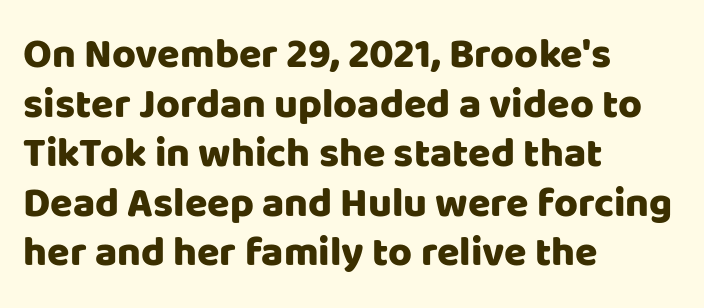
Do the letters lean? They stand straight. Alignment: flush left. Look at the tracking — it's just the regular setting, nothing added. The letters advance in unequal steps, a hallmark of proportional type. Each letter's strokes conclude bluntly, with no projecting serifs. Any mark beneath the type? The region is blank.
